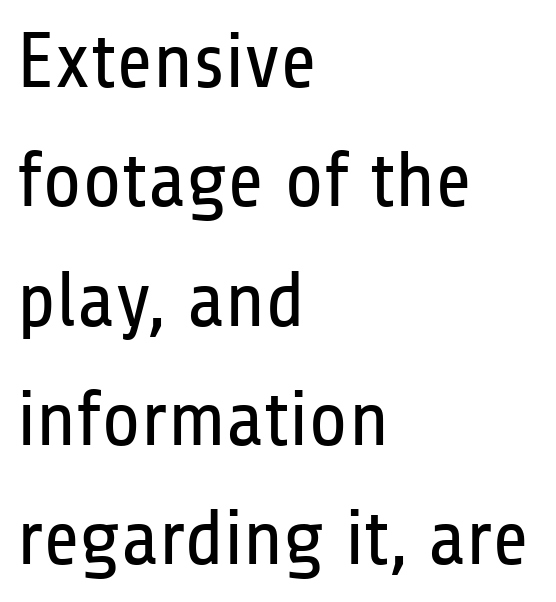
The image shows 79 px regular-weight, condensed sans-serif type, upright; set left-aligned, normal line spacing (1.51x), normal letter spacing, not underlined; low stroke contrast and a medium x-height.
